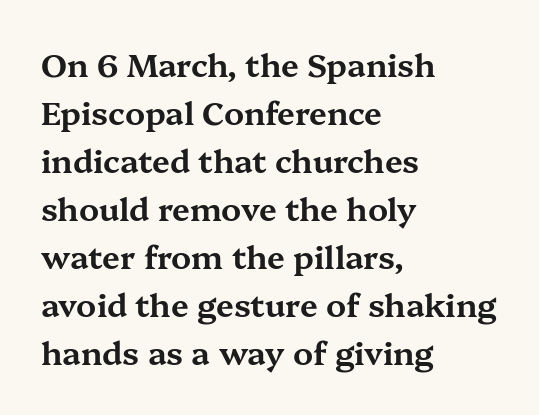
{"serif": "yes", "italic": "no", "width": "wide", "stroke_contrast": "medium", "x_height": "medium", "monospaced": "no", "underline": "no", "align": "left", "line_spacing": "normal", "line_spacing_ratio": 1.5, "letter_spacing": "normal", "letter_spacing_em": 0.0, "glyph_px": 32}
